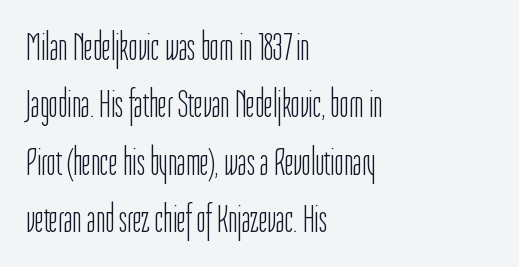
The image shows 39 px light, condensed sans-serif type, upright; set left-aligned, normal line spacing (1.47x), normal letter spacing, not underlined; low stroke contrast and a medium x-height.
